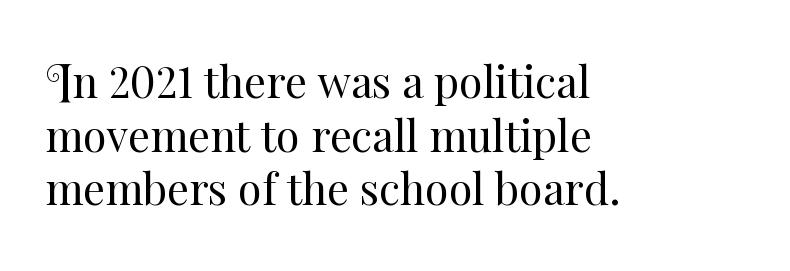
The image shows 43 px regular-weight type, upright; set left-aligned, normal line spacing (1.25x), normal letter spacing, not underlined; medium stroke contrast and a small x-height.
